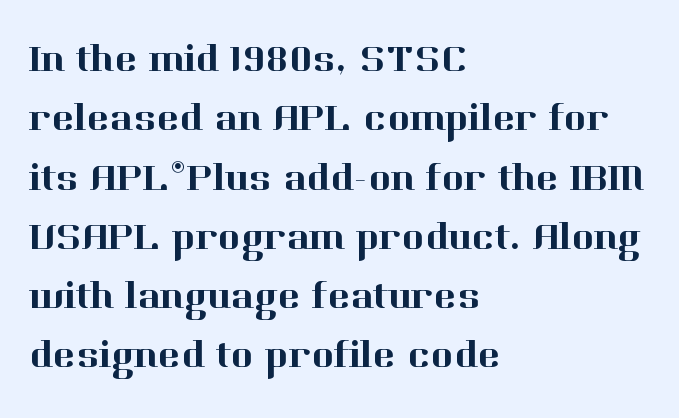
The image shows 38 px serif type, upright; set left-aligned, normal line spacing (1.56x), normal letter spacing, not underlined; high stroke contrast and a medium x-height.
